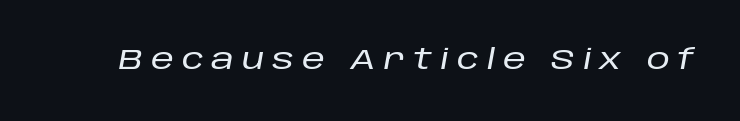
{"italic": "yes", "lean": "right", "slant_degrees": 10, "width": "normal", "stroke_contrast": "low", "x_height": "large", "monospaced": "no", "underline": "no", "letter_spacing": "wide", "letter_spacing_em": 0.27, "glyph_px": 29}
